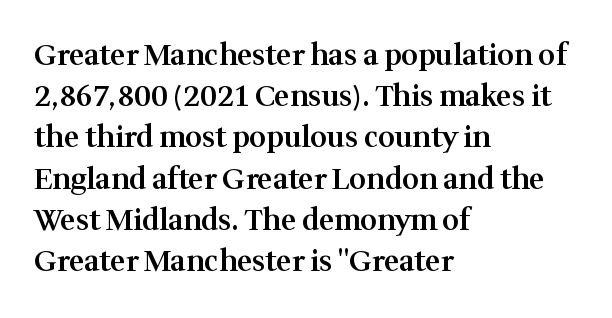
Q: Is the text bold? A: Semi-bold.
Q: Is the text italic (slanted)? A: No, it is upright.
Q: Is the typeface a serif or a sans-serif typeface? A: Serif.
Q: Is the text underlined? A: No.
Q: How is the paragraph aligned? A: Left-aligned.
Q: Is the spacing between letters normal or unusually wide? A: Normal.
Q: Is the spacing between lines tight, normal or loose? A: Normal.
Q: Width (condensed, normal, or wide)? A: Normal.
Q: Stroke contrast? A: Medium.
Q: x-height? A: Medium.
Q: Monospaced? A: No.
